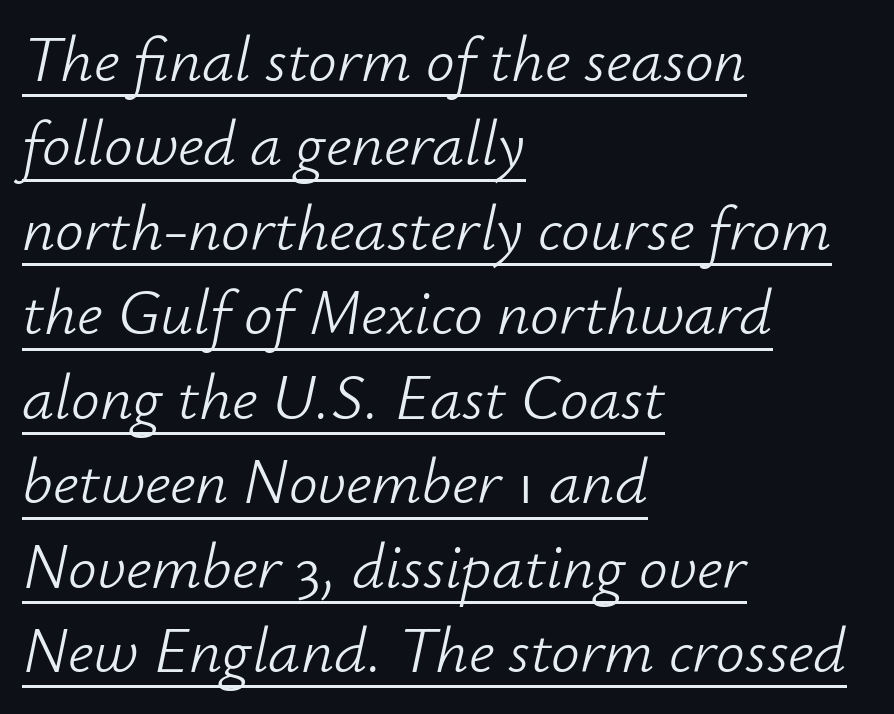
Q: Is the text bold? A: No.
Q: Is the text italic (slanted)? A: Yes, it leans right by about 12 degrees.
Q: Is the text underlined? A: Yes.
Q: How is the paragraph aligned? A: Left-aligned.
Q: Is the spacing between letters normal or unusually wide? A: Normal.
Q: Is the spacing between lines tight, normal or loose? A: Normal.
Q: Width (condensed, normal, or wide)? A: Normal.
Q: Stroke contrast? A: Low.
Q: x-height? A: Small.
Q: Monospaced? A: No.
